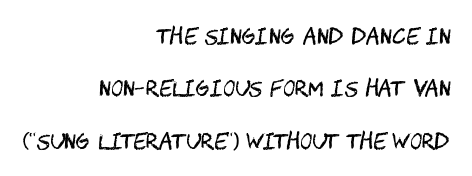
There is no visible air inserted between adjacent glyphs. Notice how the stems are strictly vertical — no italics here. Layout note: lines flush right. Descenders hang freely into open space.
